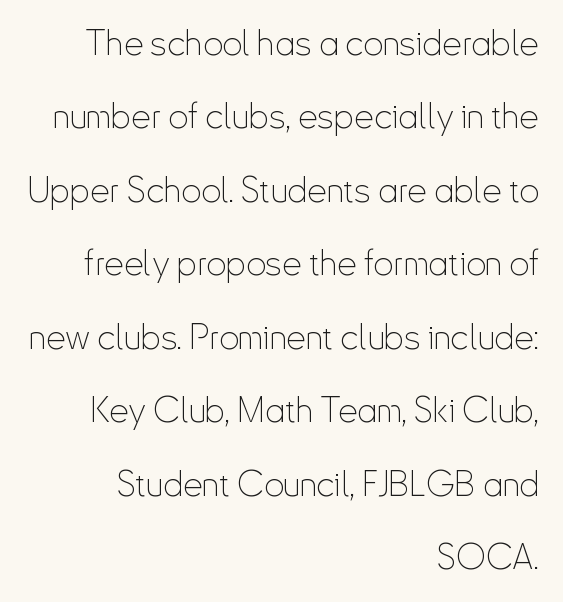
Q: Is the text bold? A: No.
Q: Is the text italic (slanted)? A: No, it is upright.
Q: Is the typeface a serif or a sans-serif typeface? A: Sans-serif.
Q: Is the text underlined? A: No.
Q: How is the paragraph aligned? A: Right-aligned.
Q: Is the spacing between letters normal or unusually wide? A: Normal.
Q: Is the spacing between lines tight, normal or loose? A: Loose.
Q: Width (condensed, normal, or wide)? A: Condensed.
Q: Stroke contrast? A: Low.
Q: x-height? A: Small.
Q: Monospaced? A: No.
